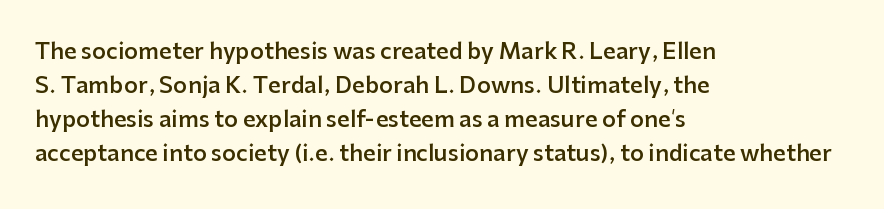
Q: Is the text bold? A: Semi-bold.
Q: Is the text italic (slanted)? A: No, it is upright.
Q: Is the text underlined? A: No.
Q: How is the paragraph aligned? A: Left-aligned.
Q: Is the spacing between letters normal or unusually wide? A: Normal.
Q: Is the spacing between lines tight, normal or loose? A: Normal.
